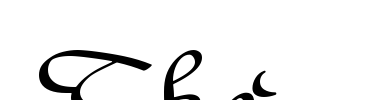
Characters follow at a spacing far wider than the type designer built in. Do the characters align in a grid? No, the font is proportional. Typographically, this falls in the sans-serif category. Descenders are the only things crossing below the line.
